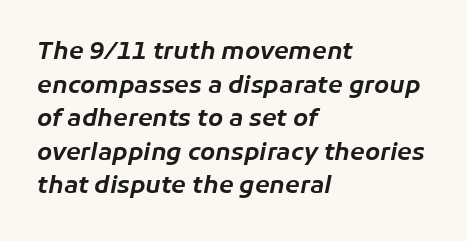
Regarding leading, the lines here are spaced in the standard way. Beneath every word, the page is bare. Spacing between characters is what you'd get straight out of the box. Layout note: lines flush left.
